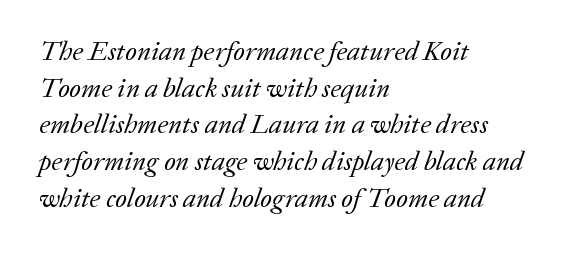
Stems and bowls with no extra thickness — not bold. The specimen omits any rule beneath the text block's lines. The type is set solid horizontally, with unmodified tracking. This rendering uses left alignment, leaving the right contour irregular. Slant detected: the letters are inclined. These lines sit exactly where default settings would place them.
